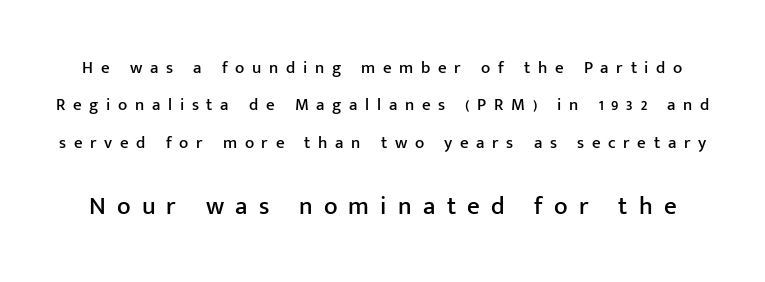
Q: Is the text italic (slanted)? A: No, it is upright.
Q: Is the text underlined? A: No.
Q: Is the spacing between letters normal or unusually wide? A: Unusually wide.
Q: Is the spacing between lines tight, normal or loose? A: Loose.
Q: Which block of text is set in a larger size, the first (top) or the second (bottom)? A: The second (bottom) one.
